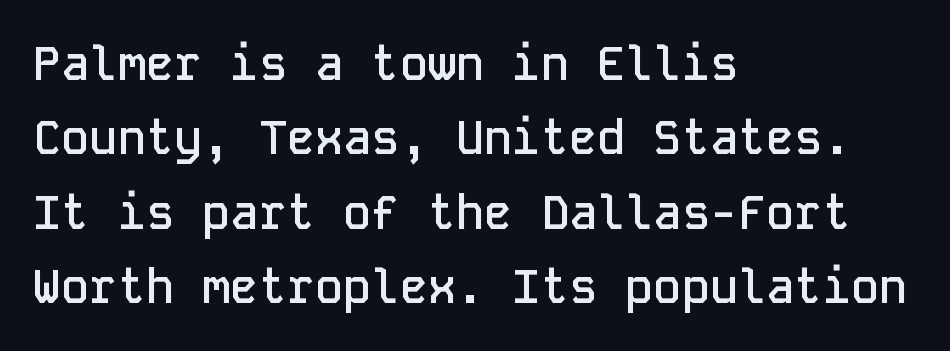
{"serif": "no", "italic": "no", "bold": "semi", "weight": "semibold", "width": "normal", "stroke_contrast": "low", "x_height": "medium", "monospaced": "yes", "underline": "no", "align": "left", "line_spacing": "normal", "line_spacing_ratio": 1.58, "letter_spacing": "normal", "letter_spacing_em": 0.0, "glyph_px": 47}
